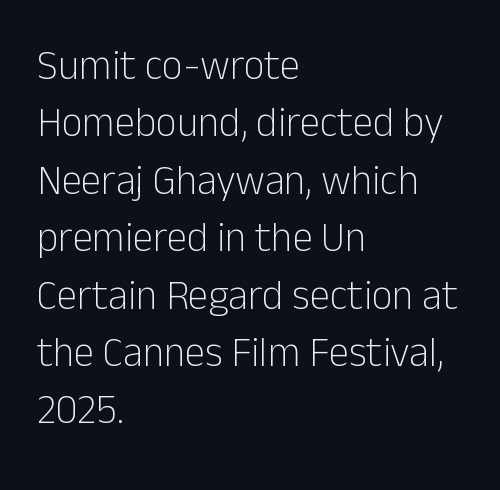
Q: Is the text bold? A: No.
Q: Is the text italic (slanted)? A: No, it is upright.
Q: Is the typeface a serif or a sans-serif typeface? A: Sans-serif.
Q: Is the text underlined? A: No.
Q: How is the paragraph aligned? A: Left-aligned.
Q: Is the spacing between letters normal or unusually wide? A: Normal.
Q: Is the spacing between lines tight, normal or loose? A: Normal.
Q: Width (condensed, normal, or wide)? A: Normal.
Q: Stroke contrast? A: Low.
Q: x-height? A: Medium.
Q: Monospaced? A: No.
